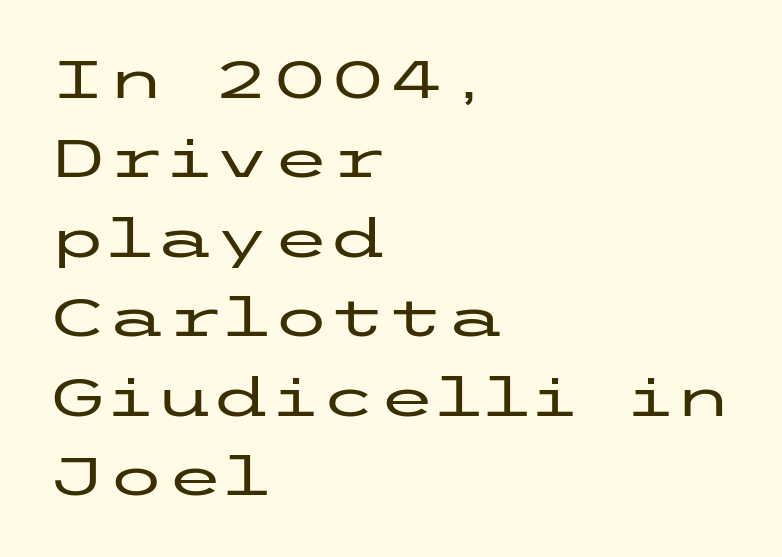
The image shows 53 px wide sans-serif type, upright; set left-aligned, normal line spacing (1.5x), normal letter spacing, not underlined; low stroke contrast and a medium x-height.
